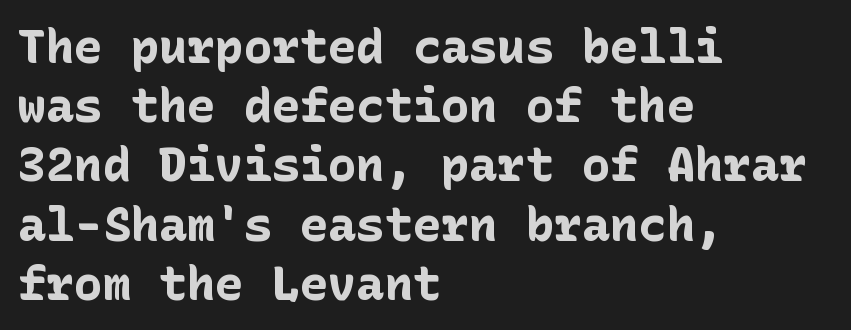
Q: Is the text bold? A: Yes.
Q: Is the text italic (slanted)? A: No, it is upright.
Q: Is the typeface a serif or a sans-serif typeface? A: Sans-serif.
Q: Is the text underlined? A: No.
Q: How is the paragraph aligned? A: Left-aligned.
Q: Is the spacing between letters normal or unusually wide? A: Normal.
Q: Is the spacing between lines tight, normal or loose? A: Normal.
Q: Width (condensed, normal, or wide)? A: Normal.
Q: Stroke contrast? A: Low.
Q: x-height? A: Medium.
